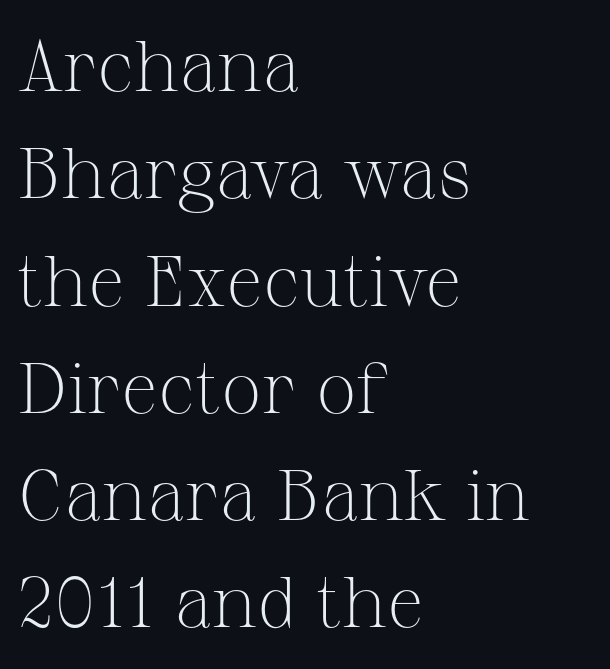
The lettering holds an erect, upright posture throughout. Look at the tracking — it's just the regular setting, nothing added. A quiet, ordinary-to-light weight characterises the typeface. Typeset ragged right — the left edge is the straight one. Baseline-to-baseline distance is the conventional proportion of letter height.
